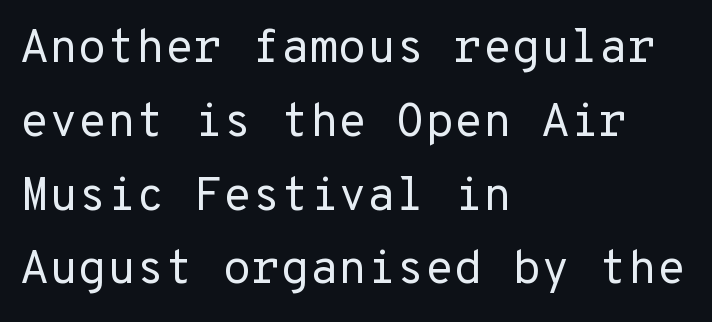
Are there feet on the stems? There aren't — it's a sans. Spacing between characters is what you'd get straight out of the box. Honestly, there is no underline to notice here at all. Think of a typewriter: that constant character pitch is what you see here. Line spacing here is normal. Notice how the passage keeps a crisp vertical edge on the left only.
